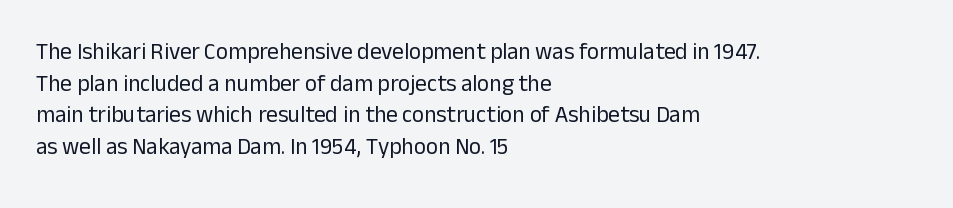
{"italic": "no", "bold": "no", "underline": "no", "align": "left", "line_spacing": "normal", "line_spacing_ratio": 1.38, "letter_spacing": "normal", "letter_spacing_em": 0.0, "glyph_px": 23}
